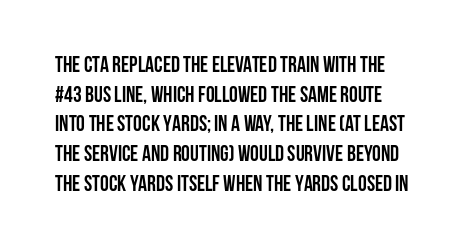
The words here are not underlined. Ordinary non-slanted type is in use. Caption: standard tracking, unaltered. A dark, heavy texture on the line: the type is bold.
